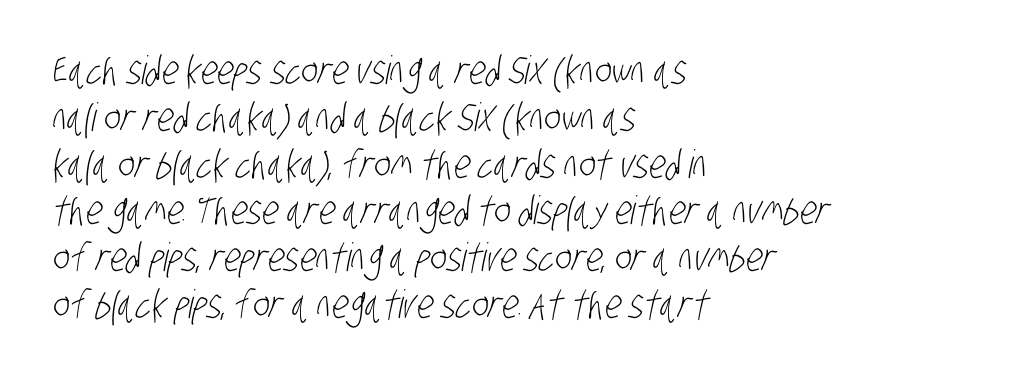
A sans-serif font was chosen for this passage. Only glyphs here, with clear space below each row. Each line starts at the same left margin while the right side varies. These lines are rendered in a variable-pitch font. The type is set solid horizontally, with unmodified tracking. Think standard paragraph weight, or any step lighter than that.
